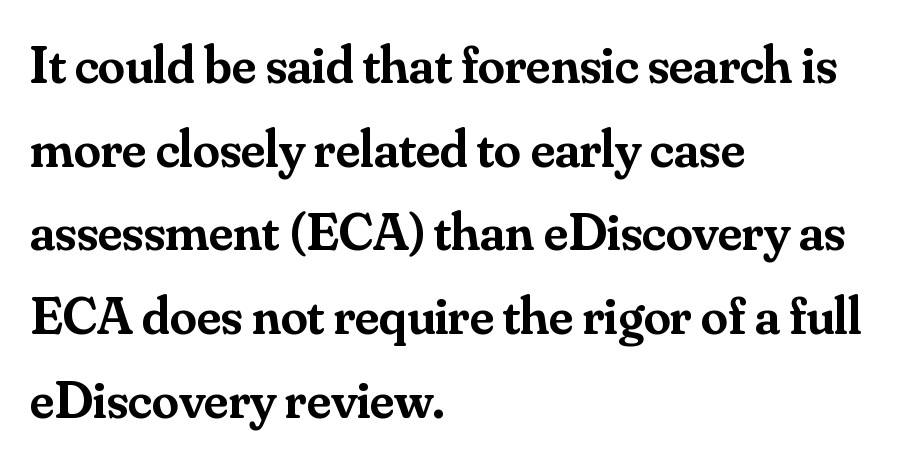
Q: Is the text bold? A: Semi-bold.
Q: Is the text italic (slanted)? A: No, it is upright.
Q: Is the typeface a serif or a sans-serif typeface? A: Serif.
Q: Is the text underlined? A: No.
Q: How is the paragraph aligned? A: Left-aligned.
Q: Is the spacing between letters normal or unusually wide? A: Normal.
Q: Is the spacing between lines tight, normal or loose? A: Normal.
Q: Width (condensed, normal, or wide)? A: Normal.
Q: Stroke contrast? A: Medium.
Q: x-height? A: Small.
Q: Monospaced? A: No.
